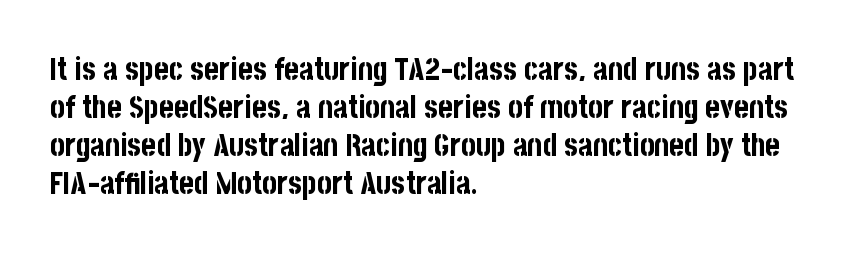
{"serif": "no", "italic": "no", "bold": "yes", "weight": "bold", "width": "condensed", "stroke_contrast": "low", "x_height": "large", "monospaced": "no", "underline": "no", "align": "left", "line_spacing_ratio": 1.23, "letter_spacing": "normal", "letter_spacing_em": 0.0, "glyph_px": 31}
